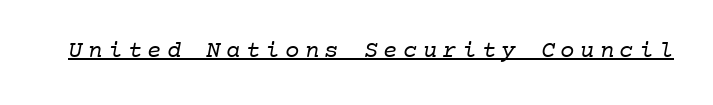
The image shows 24 px text type; set unusually wide letter spacing (+0.22 em), underlined.
